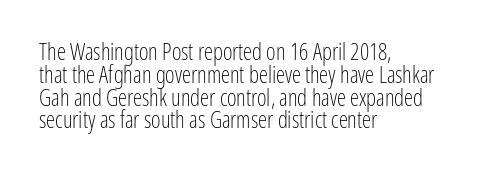
{"italic": "no", "bold": "no", "underline": "no", "align": "left", "line_spacing": "tight", "line_spacing_ratio": 0.99, "letter_spacing": "normal", "letter_spacing_em": 0.0, "glyph_px": 23}
